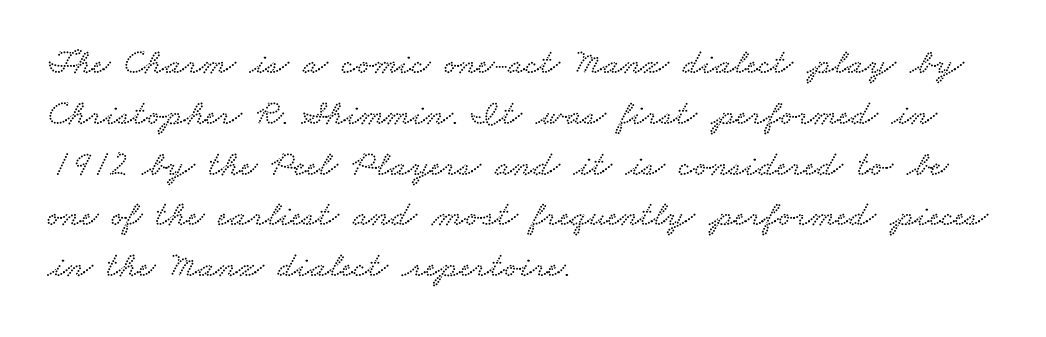
The image shows 36 px wide serif type; set left-aligned, normal line spacing (1.41x), normal letter spacing, not underlined; low stroke contrast and a small x-height.
